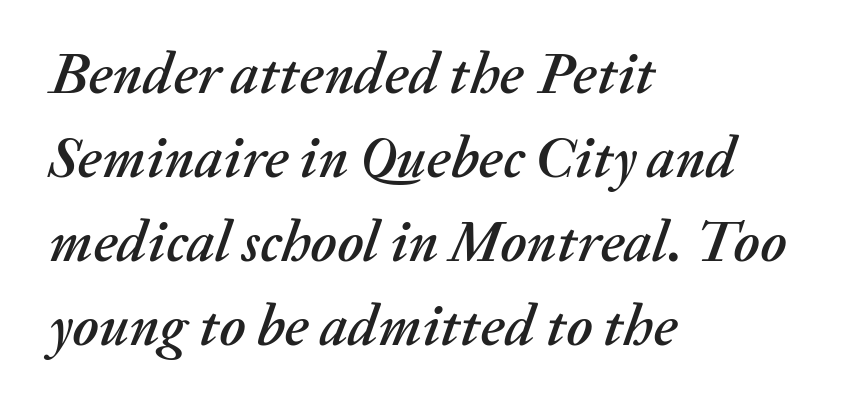
No extra tracking has been applied to these lines. The lettering tilts uniformly, giving the passage an italic look. Horizontal alignment here is leftward, the default for most running prose. Summary of vertical rhythm: regular, with standard interline spacing. Only glyphs here, with clear space below each row.
